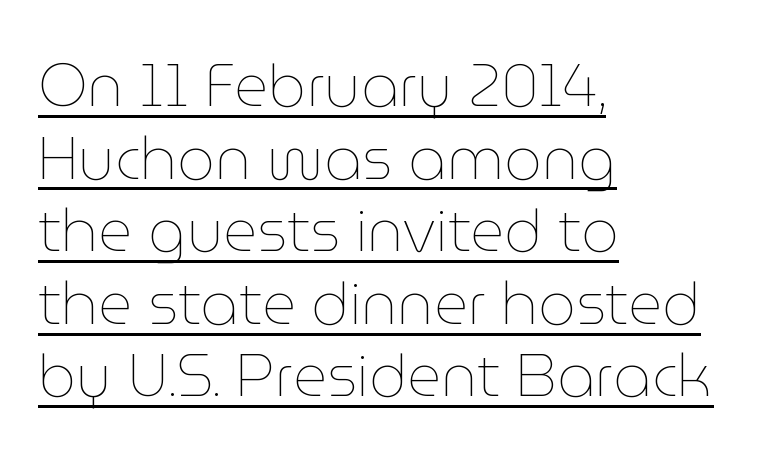
Q: Is the text bold? A: No.
Q: Is the text italic (slanted)? A: No, it is upright.
Q: Is the text underlined? A: Yes.
Q: How is the paragraph aligned? A: Left-aligned.
Q: Is the spacing between letters normal or unusually wide? A: Normal.
Q: Width (condensed, normal, or wide)? A: Normal.
Q: Stroke contrast? A: Low.
Q: x-height? A: Medium.
Q: Monospaced? A: No.
